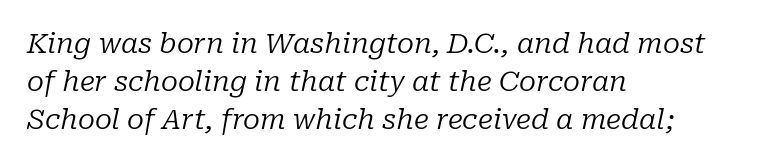
The image shows 28 px regular-weight serif type, italic (leaning right); set left-aligned, normal line spacing (1.35x), normal letter spacing, not underlined; low stroke contrast and a medium x-height.
